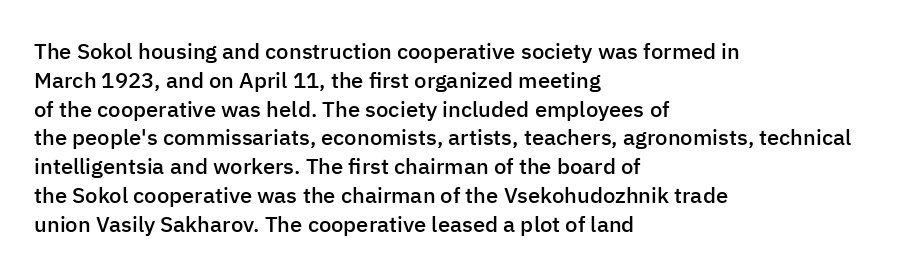
{"italic": "no", "bold": "semi", "underline": "no", "align": "left", "line_spacing": "normal", "line_spacing_ratio": 1.31, "letter_spacing": "normal", "letter_spacing_em": 0.0, "glyph_px": 22}
